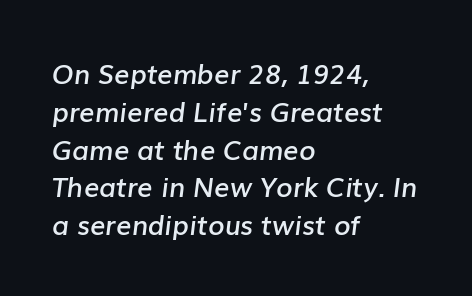
Q: Is the text bold? A: Semi-bold.
Q: Is the text italic (slanted)? A: Yes, it leans right by about 7 degrees.
Q: Is the text underlined? A: No.
Q: How is the paragraph aligned? A: Left-aligned.
Q: Is the spacing between letters normal or unusually wide? A: Normal.
Q: Is the spacing between lines tight, normal or loose? A: Normal.
